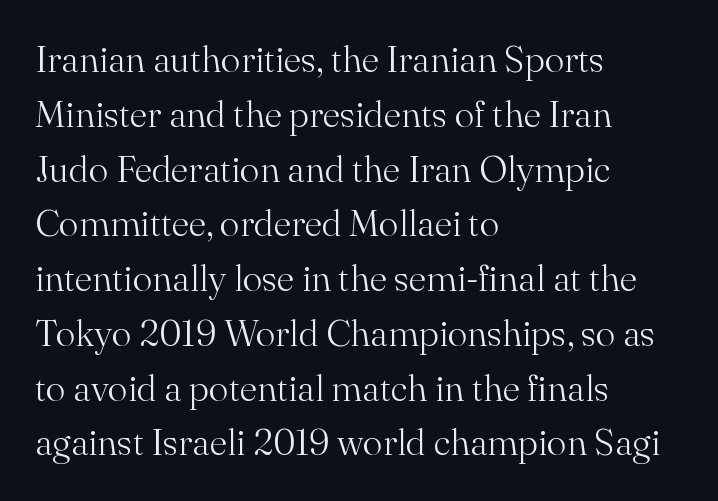
{"serif": "yes", "italic": "no", "bold": "no", "weight": "light", "width": "normal", "stroke_contrast": "medium", "x_height": "small", "monospaced": "no", "underline": "no", "align": "left", "line_spacing": "normal", "line_spacing_ratio": 1.48, "letter_spacing": "normal", "letter_spacing_em": 0.0, "glyph_px": 37}
